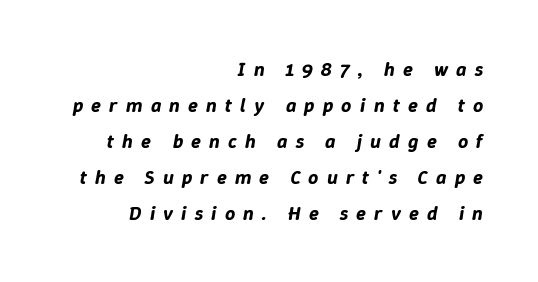
Q: Is the text italic (slanted)? A: Yes, it leans right by about 9 degrees.
Q: Is the text underlined? A: No.
Q: How is the paragraph aligned? A: Right-aligned.
Q: Is the spacing between letters normal or unusually wide? A: Unusually wide.
